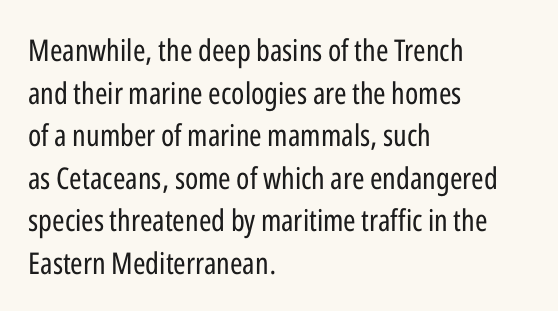
The image shows 30 px regular-weight, condensed sans-serif type, upright; set left-aligned, normal line spacing (1.42x), normal letter spacing, not underlined; low stroke contrast and a medium x-height.
